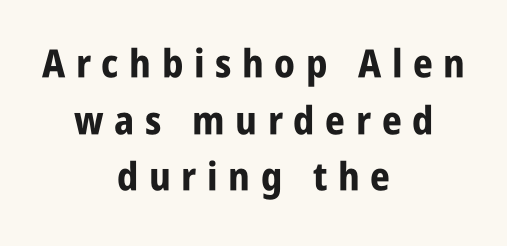
You could only call the tracking loose — the letters float apart. The rendering uses a bold face; every stroke is thick and dark. The vertical gap from one line to the next is medium. Type without underlining. A student would call this center alignment; a typographer would say set centered. Vertical strokes here are truly vertical.
